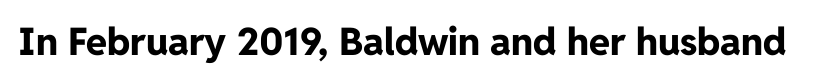
{"serif": "no", "italic": "no", "bold": "yes", "weight": "bold", "width": "normal", "stroke_contrast": "low", "x_height": "medium", "monospaced": "no", "underline": "no", "letter_spacing": "normal", "letter_spacing_em": 0.0, "glyph_px": 38}
